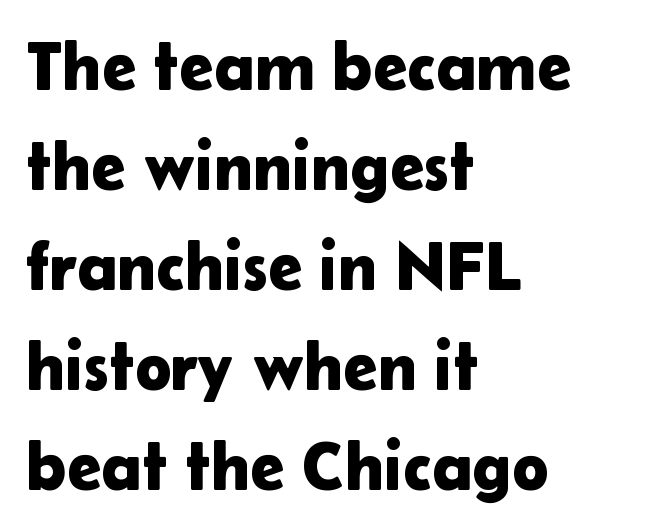
The image shows 69 px sans-serif type, upright; set left-aligned, normal line spacing (1.45x), normal letter spacing, not underlined; low stroke contrast and a medium x-height.
